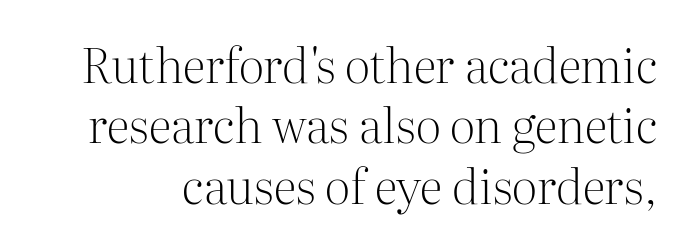
{"serif": "yes", "italic": "no", "bold": "no", "weight": "light", "width": "normal", "stroke_contrast": "medium", "x_height": "medium", "monospaced": "no", "underline": "no", "line_spacing": "normal", "line_spacing_ratio": 1.26, "letter_spacing": "normal", "letter_spacing_em": 0.0, "glyph_px": 48}
